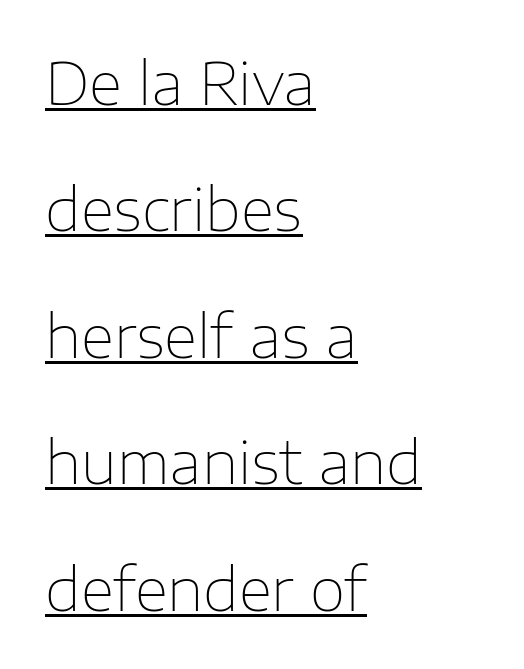
Q: Is the text bold? A: No.
Q: Is the text italic (slanted)? A: No, it is upright.
Q: Is the typeface a serif or a sans-serif typeface? A: Sans-serif.
Q: Is the text underlined? A: Yes.
Q: How is the paragraph aligned? A: Left-aligned.
Q: Is the spacing between letters normal or unusually wide? A: Normal.
Q: Is the spacing between lines tight, normal or loose? A: Loose.
Q: Width (condensed, normal, or wide)? A: Normal.
Q: Stroke contrast? A: Low.
Q: x-height? A: Medium.
Q: Monospaced? A: No.
